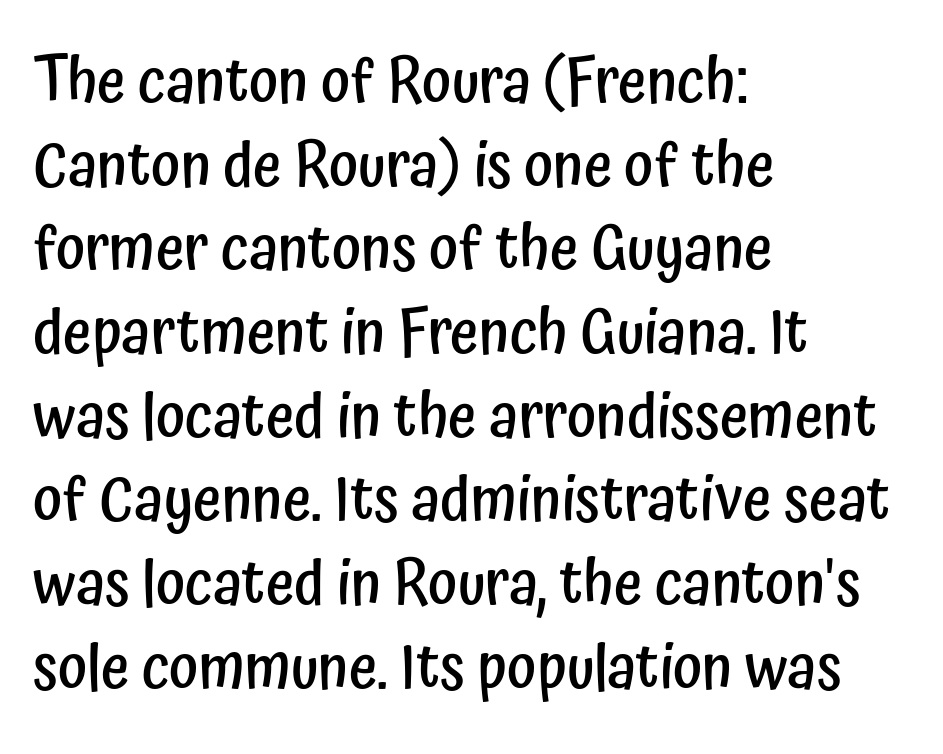
The space beneath each line is pristine and unruled. The text was rendered using a sans face with plain stroke endings. The tracking reads as untouched default to a designer's eye. Evenly set lines give the paragraph a standard silhouette.
